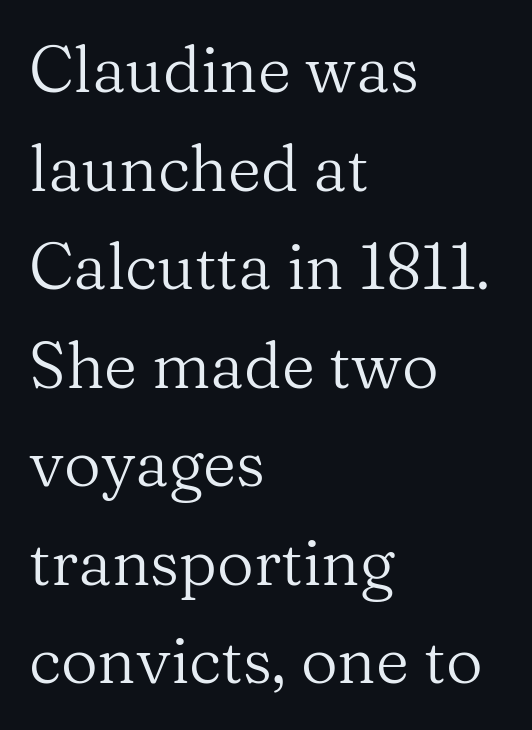
The image shows 64 px regular-weight serif type, upright; set left-aligned, normal line spacing (1.54x), normal letter spacing, not underlined; medium stroke contrast and a medium x-height.
